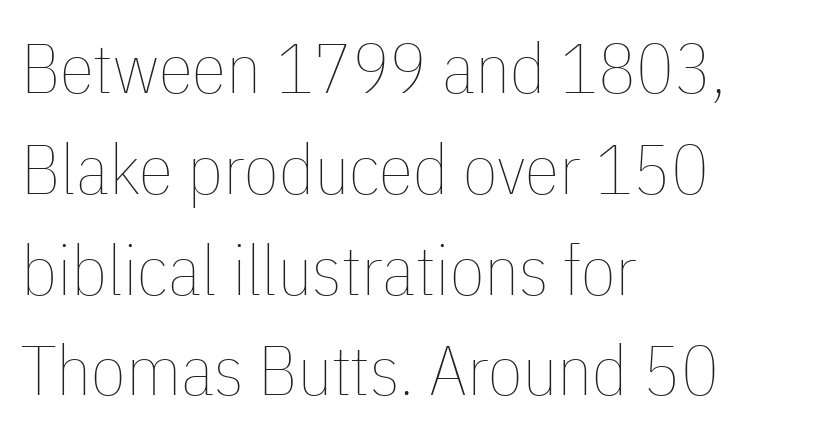
Characters follow at the spacing the type designer built in. Does the lettering tilt? It doesn't — this is upright. Is the type heavy? It reads as light-to-regular instead. Casual observation: everything's shoved over to the left. Vertically, the passage feels balanced, rows spaced as you'd expect. Note the varied advance widths — an 'i' is clearly narrower than an 'm'.
